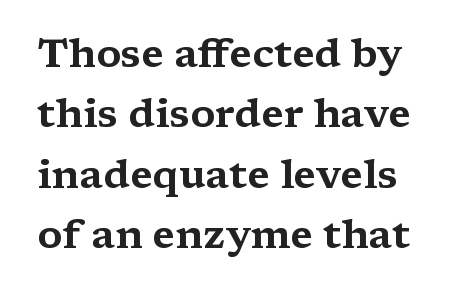
The image shows 40 px wide serif type, upright; set normal line spacing (1.51x), normal letter spacing, not underlined; medium stroke contrast and a medium x-height.
